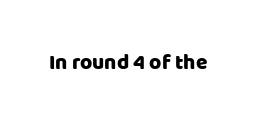
{"italic": "no", "underline": "no", "letter_spacing": "normal", "letter_spacing_em": 0.0, "glyph_px": 21}
